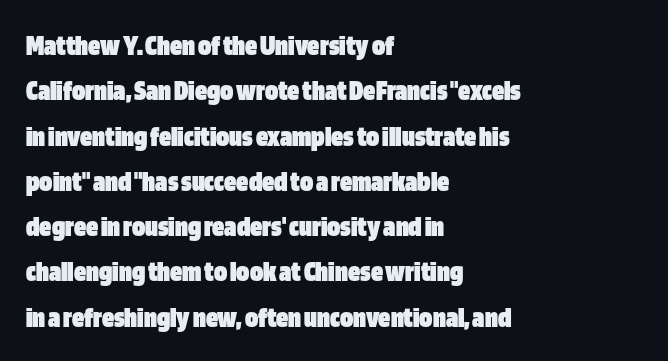
The text was rendered using a sans face with plain stroke endings. Chunky letters — that's bold for sure. Students, note that the glyphs here touch the page at normal intervals. Looks like regular typesetting: each glyph gets only the width it needs. The foot of each line stays bare and open. Line starts are locked; line ends wander.
